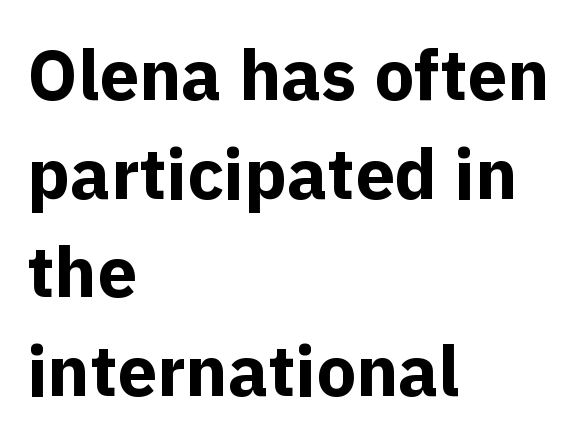
The image shows 71 px bold sans-serif type, upright; set left-aligned, normal line spacing (1.39x), normal letter spacing, not underlined; a medium x-height.
